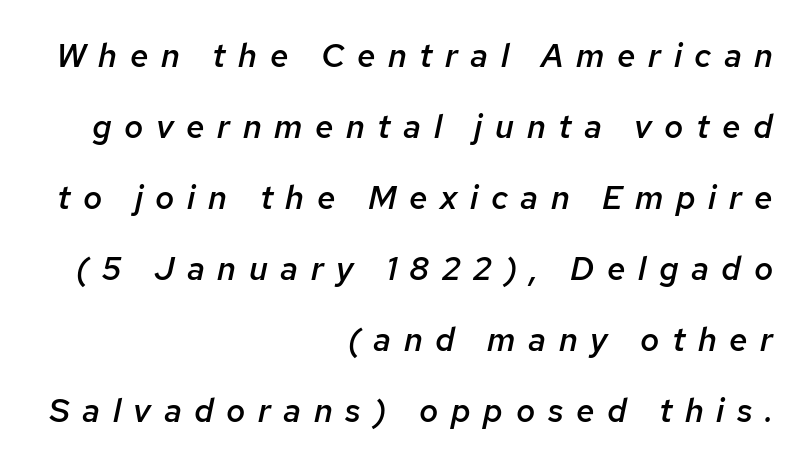
The image shows 33 px semibold type, italic (leaning right); set right-aligned, loose line spacing (2.15x), unusually wide letter spacing (+0.38 em), not underlined; low stroke contrast and a medium x-height.
